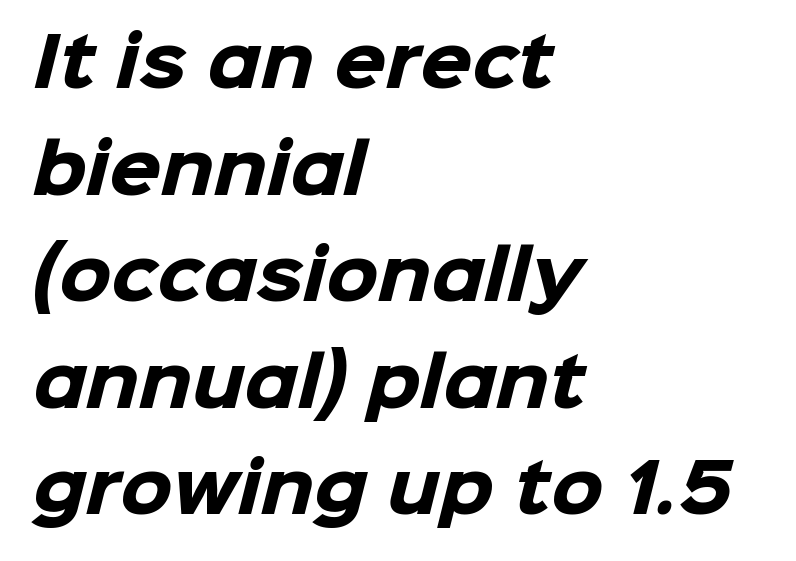
Honestly, there is no underline to notice here at all. Line spacing here is normal. The glyphs have the mass of a bold cut. How are the letters spaced? Ordinarily, with no added tracking.
